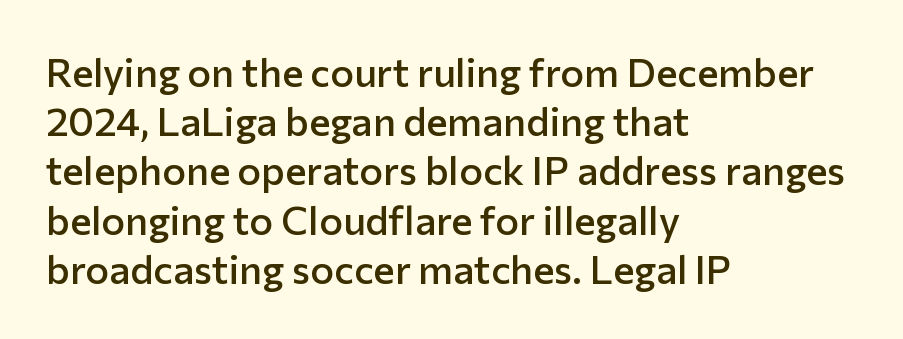
The characters display no serif detailing; their extremities are plain. This sample uses an upright cut, with every glyph sitting square on the baseline. Underline: absent. Notice the strokes are somewhat thickened but not fully heavy: this is a semibold.
